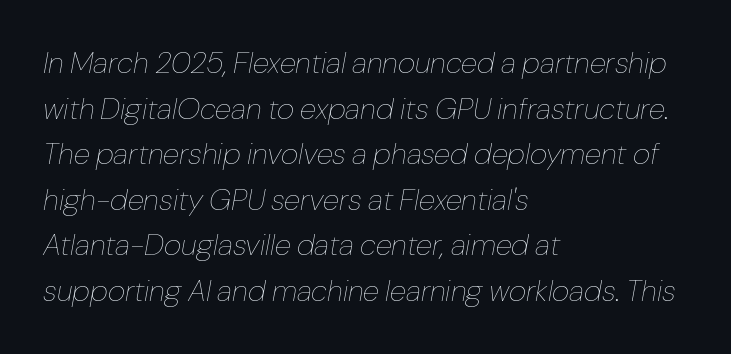
The image shows 30 px thin type, italic (leaning right); set left-aligned, normal line spacing (1.52x), normal letter spacing, not underlined; low stroke contrast and a medium x-height.
